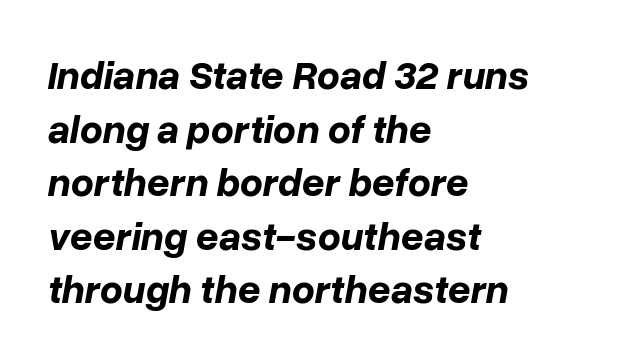
Q: Is the text bold? A: Yes.
Q: Is the text italic (slanted)? A: Yes, it leans right by about 10 degrees.
Q: Is the text underlined? A: No.
Q: How is the paragraph aligned? A: Left-aligned.
Q: Is the spacing between letters normal or unusually wide? A: Normal.
Q: Is the spacing between lines tight, normal or loose? A: Normal.
Q: Width (condensed, normal, or wide)? A: Normal.
Q: Stroke contrast? A: Low.
Q: x-height? A: Medium.
Q: Monospaced? A: No.
